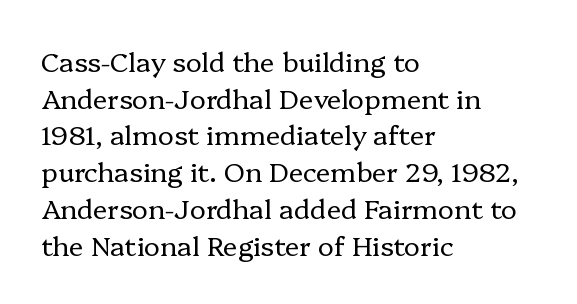
The image shows 27 px text type, upright; set left-aligned, normal line spacing (1.36x), normal letter spacing, not underlined.
